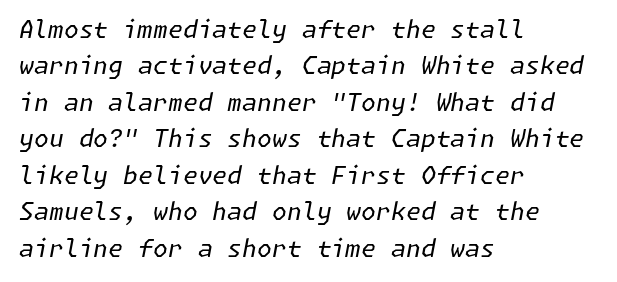
{"italic": "yes", "lean": "right", "slant_degrees": 11, "bold": "no", "underline": "no", "align": "left", "line_spacing": "normal", "line_spacing_ratio": 1.52, "letter_spacing": "normal", "letter_spacing_em": 0.0, "glyph_px": 24}
